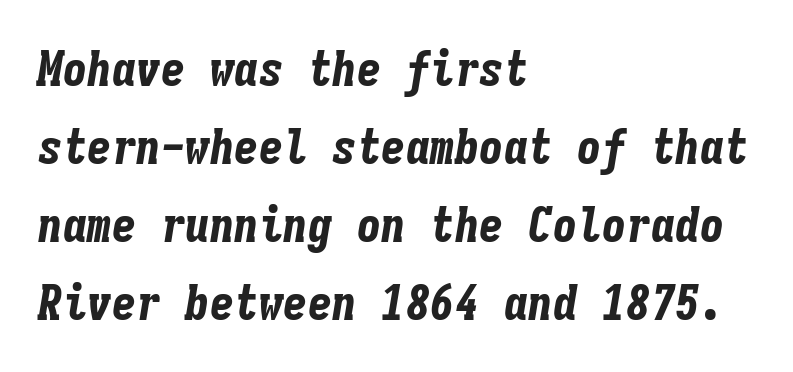
The image shows 49 px bold, condensed type, italic (leaning right), monospaced; set left-aligned, normal line spacing (1.59x), normal letter spacing, not underlined; low stroke contrast and a medium x-height.
